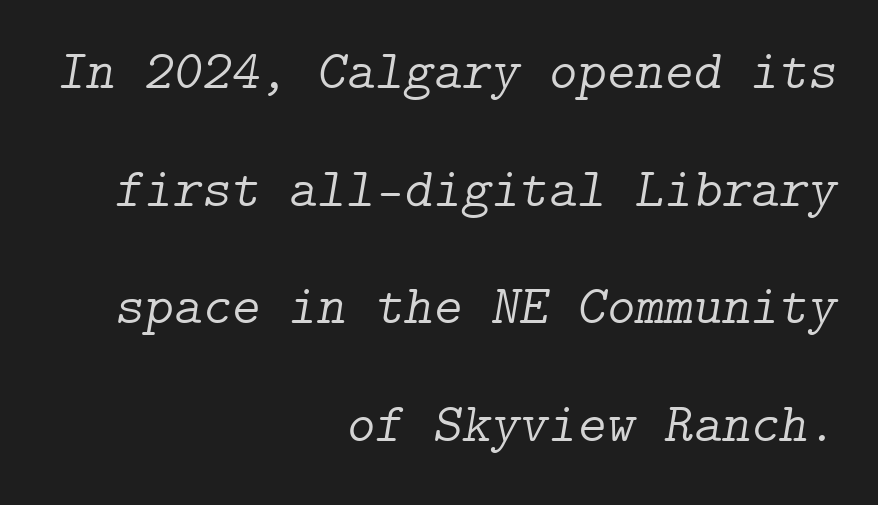
The image shows 55 px light serif type, italic (leaning right); set right-aligned, loose line spacing (2.14x), normal letter spacing, not underlined; low stroke contrast and a medium x-height.
